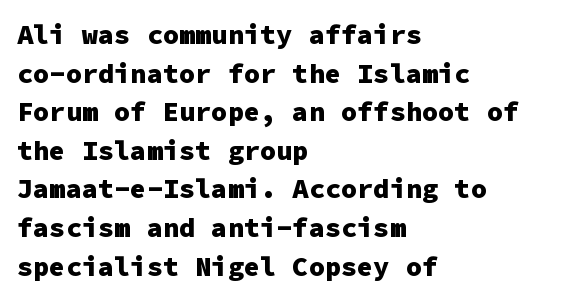
Q: Is the text bold? A: Yes.
Q: Is the text italic (slanted)? A: No, it is upright.
Q: Is the text underlined? A: No.
Q: How is the paragraph aligned? A: Left-aligned.
Q: Is the spacing between letters normal or unusually wide? A: Normal.
Q: Is the spacing between lines tight, normal or loose? A: Normal.
